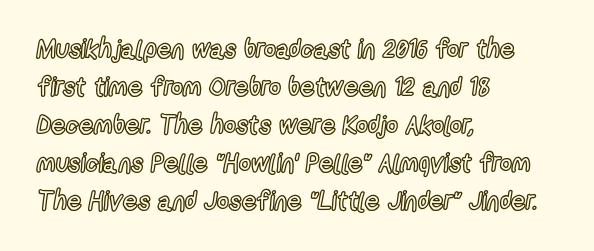
The image shows 26 px text type; set left-aligned, normal line spacing (1.46x), normal letter spacing, not underlined.
